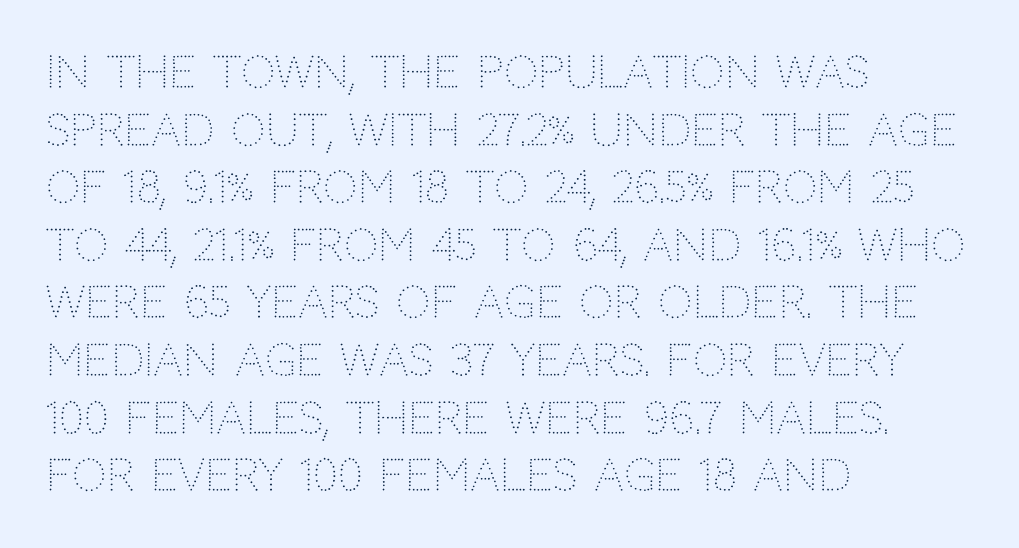
The space between consecutive lines is moderate. No italicization has been applied; the sample stays upright. The area under the type is left untouched. Font category for this specimen: sans-serif.
